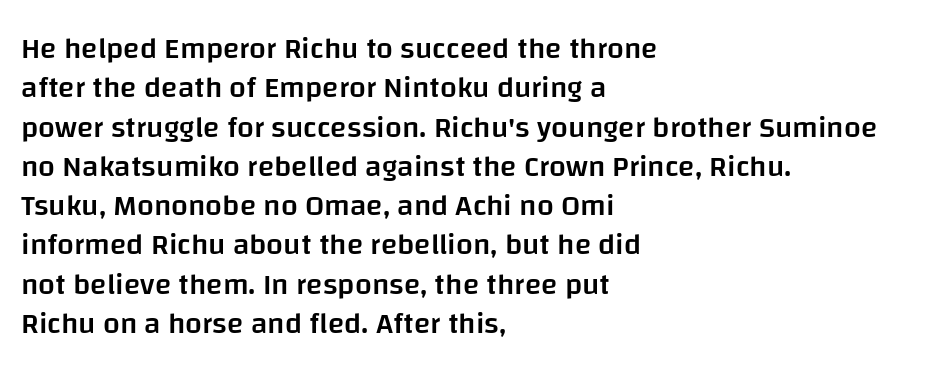
The image shows 30 px semibold sans-serif type, upright; set left-aligned, normal line spacing (1.31x), normal letter spacing, not underlined; low stroke contrast and a large x-height.
